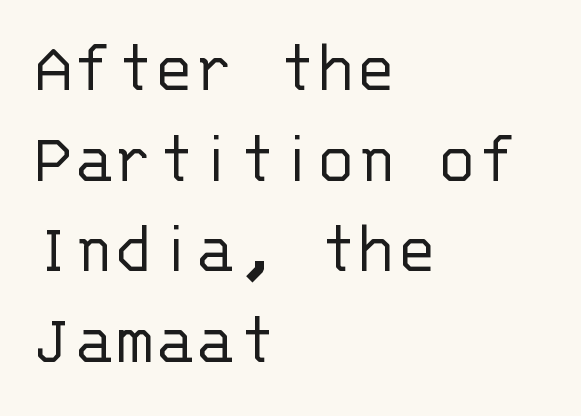
{"serif": "no", "italic": "no", "bold": "no", "weight": "light", "width": "normal", "stroke_contrast": "low", "x_height": "large", "monospaced": "yes", "underline": "no", "align": "left", "line_spacing_ratio": 1.21, "letter_spacing": "normal", "letter_spacing_em": 0.0, "glyph_px": 75}
